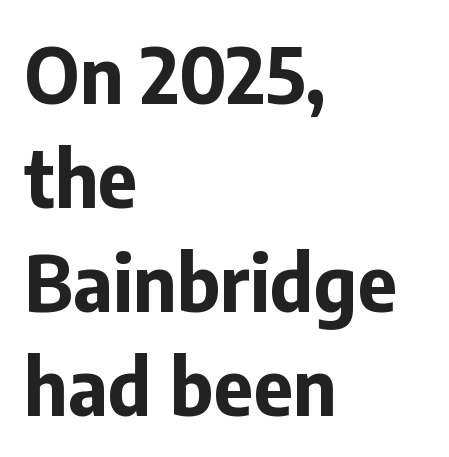
The image shows 77 px bold sans-serif type, upright; set left-aligned, normal line spacing (1.35x), normal letter spacing, not underlined; low stroke contrast and a medium x-height.
